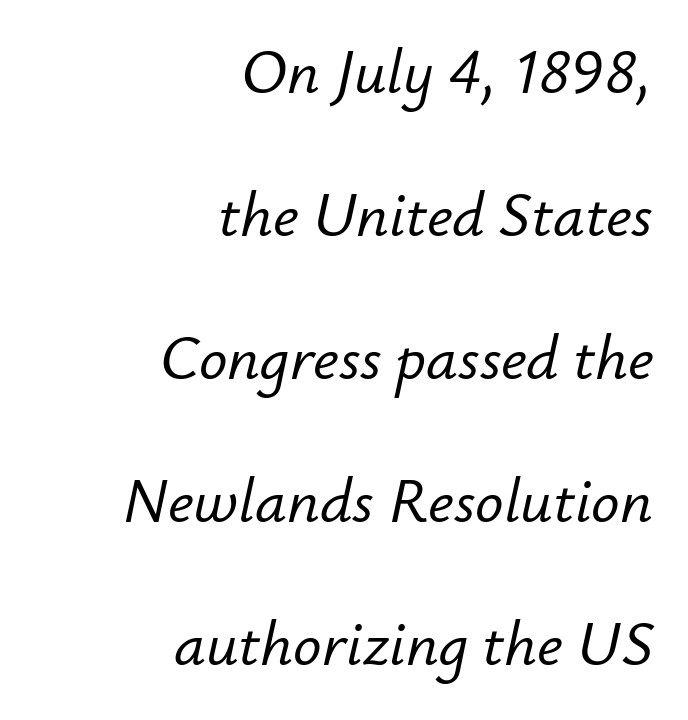
The image shows 63 px text type, italic (leaning right); set right-aligned, loose line spacing (2.27x), normal letter spacing, not underlined; low stroke contrast and a small x-height.
